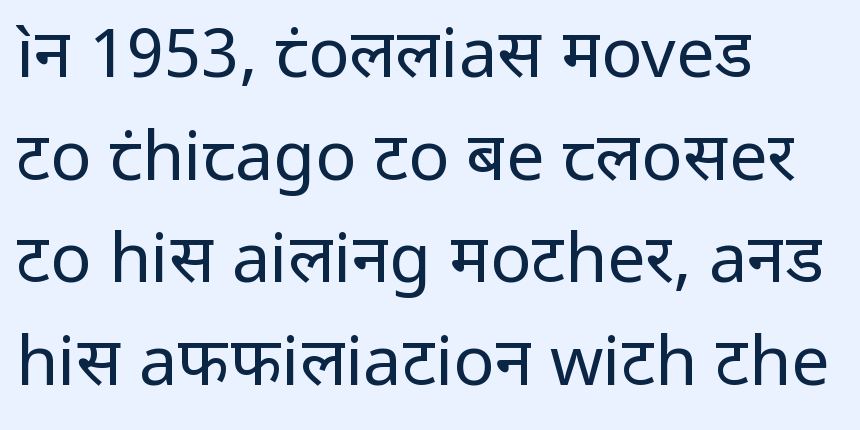
Q: Is the text bold? A: No.
Q: Is the text italic (slanted)? A: No, it is upright.
Q: Is the typeface a serif or a sans-serif typeface? A: Sans-serif.
Q: Is the text underlined? A: No.
Q: How is the paragraph aligned? A: Left-aligned.
Q: Is the spacing between letters normal or unusually wide? A: Normal.
Q: Is the spacing between lines tight, normal or loose? A: Normal.
Q: Width (condensed, normal, or wide)? A: Normal.
Q: Stroke contrast? A: Low.
Q: x-height? A: Medium.
Q: Monospaced? A: No.
